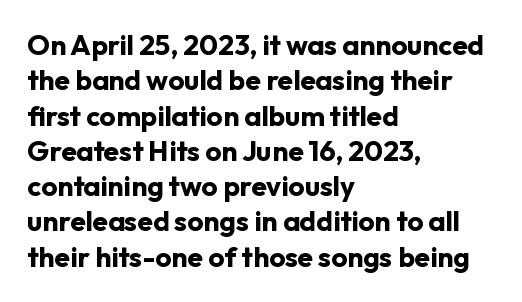
{"serif": "no", "italic": "no", "bold": "yes", "weight": "bold", "width": "normal", "stroke_contrast": "low", "x_height": "medium", "monospaced": "no", "underline": "no", "align": "left", "line_spacing": "normal", "line_spacing_ratio": 1.26, "letter_spacing": "normal", "letter_spacing_em": 0.0, "glyph_px": 28}
